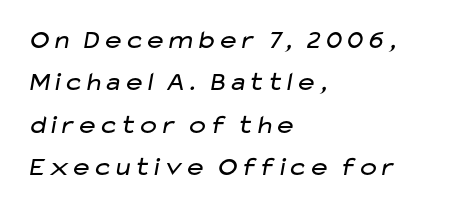
Q: Is the text bold? A: No.
Q: Is the text underlined? A: No.
Q: How is the paragraph aligned? A: Left-aligned.
Q: Is the spacing between letters normal or unusually wide? A: Normal.
Q: Is the spacing between lines tight, normal or loose? A: Normal.
